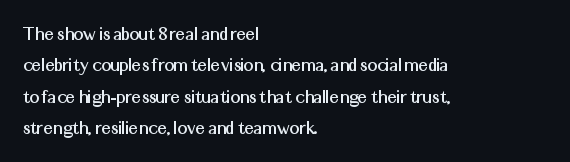
The image shows 21 px text type, upright; set left-aligned, normal line spacing (1.49x), normal letter spacing, not underlined.
